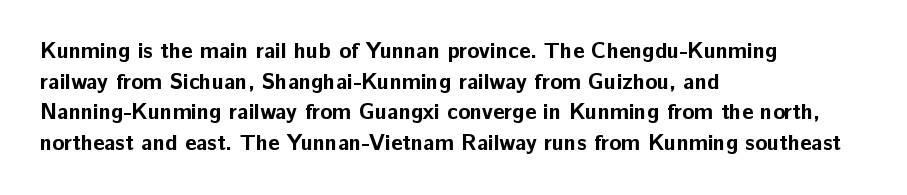
The image shows 22 px bold type, upright; set left-aligned, normal line spacing (1.39x), normal letter spacing, not underlined.
